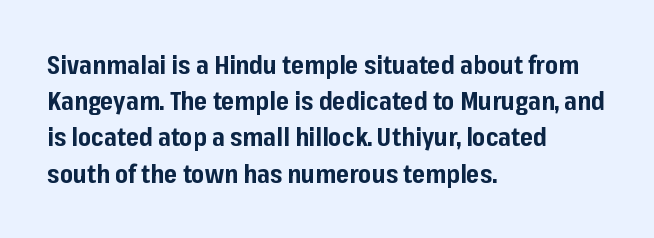
The image shows 25 px bold type, upright; set left-aligned, normal line spacing (1.45x), normal letter spacing, not underlined.
